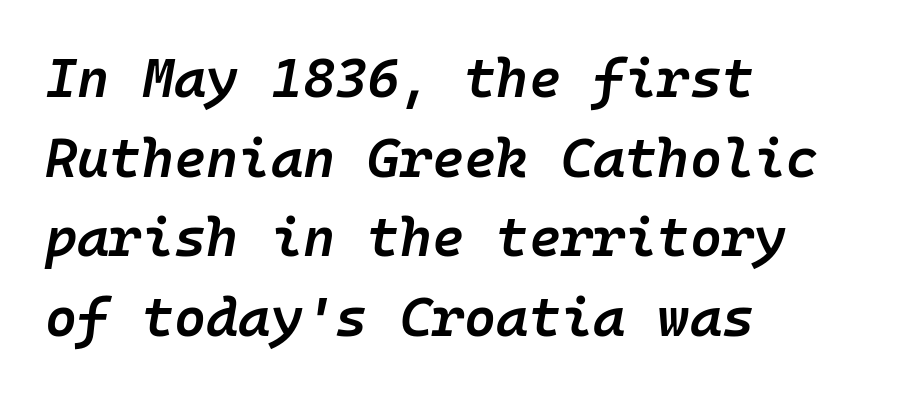
Q: Is the text bold? A: Semi-bold.
Q: Is the text italic (slanted)? A: Yes, it leans right by about 10 degrees.
Q: Is the text underlined? A: No.
Q: How is the paragraph aligned? A: Left-aligned.
Q: Is the spacing between letters normal or unusually wide? A: Normal.
Q: Is the spacing between lines tight, normal or loose? A: Normal.
Q: Width (condensed, normal, or wide)? A: Normal.
Q: Stroke contrast? A: Low.
Q: x-height? A: Medium.
Q: Monospaced? A: Yes.
